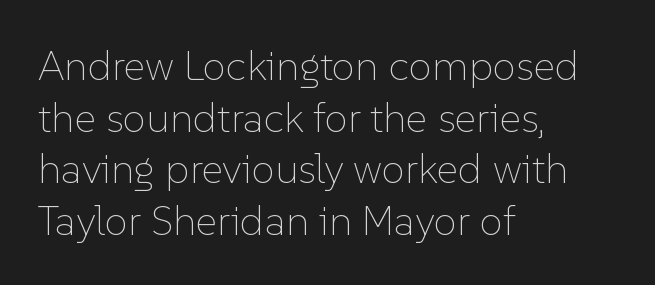
Q: Is the text bold? A: No.
Q: Is the text italic (slanted)? A: No, it is upright.
Q: Is the text underlined? A: No.
Q: How is the paragraph aligned? A: Left-aligned.
Q: Is the spacing between letters normal or unusually wide? A: Normal.
Q: Width (condensed, normal, or wide)? A: Normal.
Q: Stroke contrast? A: Low.
Q: x-height? A: Medium.
Q: Monospaced? A: No.
